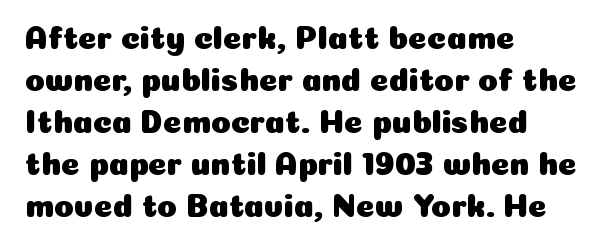
The image shows 32 px sans-serif type, upright; set left-aligned, normal line spacing (1.31x), normal letter spacing, not underlined; low stroke contrast and a medium x-height.
